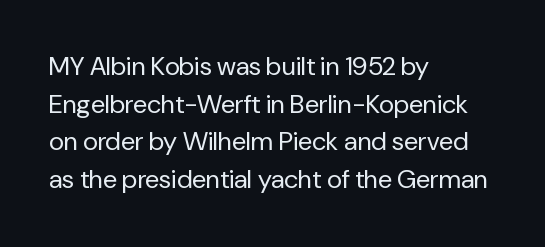
{"italic": "no", "bold": "no", "underline": "no", "align": "left", "line_spacing": "normal", "line_spacing_ratio": 1.45, "letter_spacing": "normal", "letter_spacing_em": 0.0, "glyph_px": 26}
